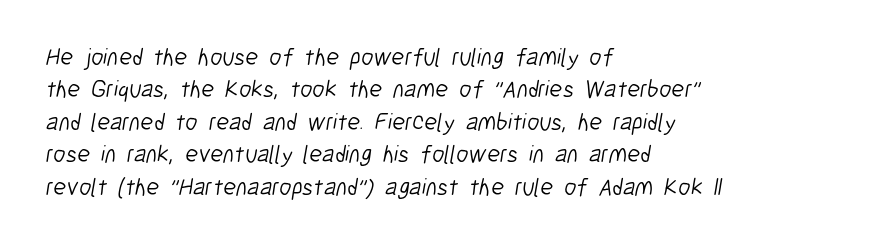
The image shows 24 px text type; set left-aligned, normal line spacing (1.35x), normal letter spacing, not underlined.
